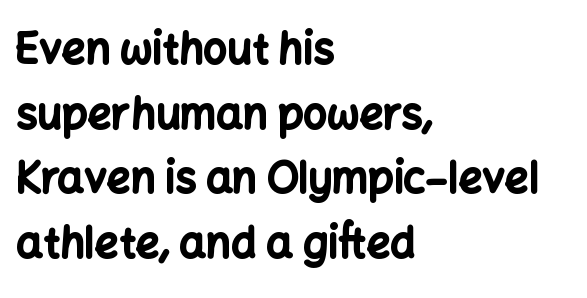
{"serif": "no", "italic": "no", "bold": "yes", "weight": "bold", "width": "normal", "stroke_contrast": "low", "x_height": "medium", "monospaced": "no", "underline": "no", "align": "left", "line_spacing": "normal", "line_spacing_ratio": 1.54, "letter_spacing": "normal", "letter_spacing_em": 0.0, "glyph_px": 42}
